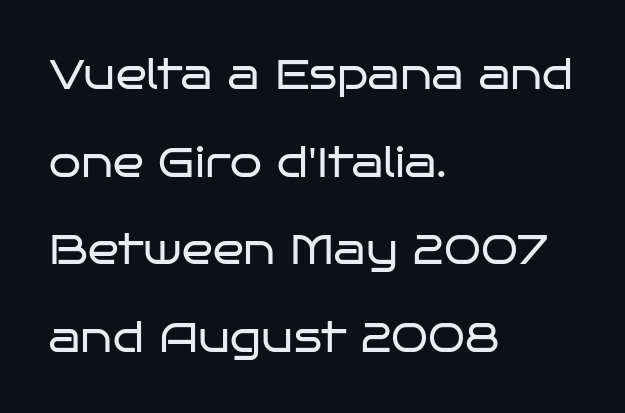
{"serif": "no", "italic": "no", "bold": "no", "weight": "regular", "width": "wide", "stroke_contrast": "low", "x_height": "large", "monospaced": "no", "underline": "no", "align": "left", "line_spacing": "loose", "line_spacing_ratio": 2.14, "letter_spacing": "normal", "letter_spacing_em": 0.0, "glyph_px": 41}
